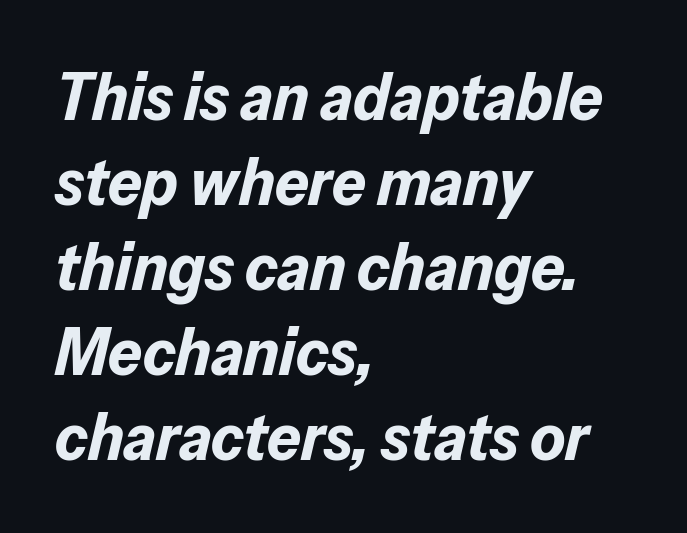
Q: Is the text bold? A: Yes.
Q: Is the text italic (slanted)? A: Yes, it leans right by about 13 degrees.
Q: Is the text underlined? A: No.
Q: How is the paragraph aligned? A: Left-aligned.
Q: Is the spacing between letters normal or unusually wide? A: Normal.
Q: Is the spacing between lines tight, normal or loose? A: Normal.
Q: Width (condensed, normal, or wide)? A: Normal.
Q: Stroke contrast? A: Low.
Q: x-height? A: Medium.
Q: Monospaced? A: No.
